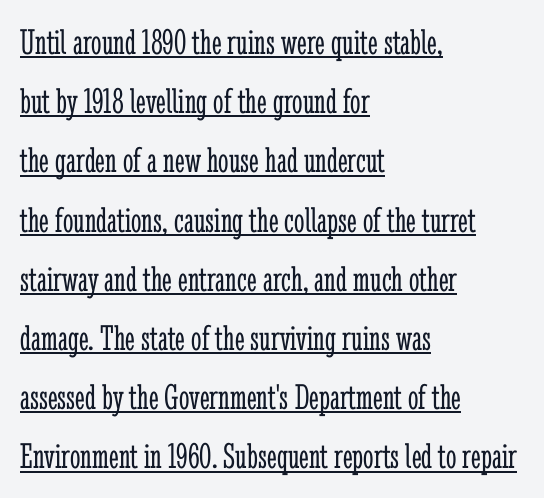
Q: Is the text bold? A: No.
Q: Is the text italic (slanted)? A: No, it is upright.
Q: Is the typeface a serif or a sans-serif typeface? A: Serif.
Q: Is the text underlined? A: Yes.
Q: How is the paragraph aligned? A: Left-aligned.
Q: Is the spacing between letters normal or unusually wide? A: Normal.
Q: Is the spacing between lines tight, normal or loose? A: Normal.
Q: Width (condensed, normal, or wide)? A: Condensed.
Q: Stroke contrast? A: Low.
Q: x-height? A: Medium.
Q: Monospaced? A: No.
